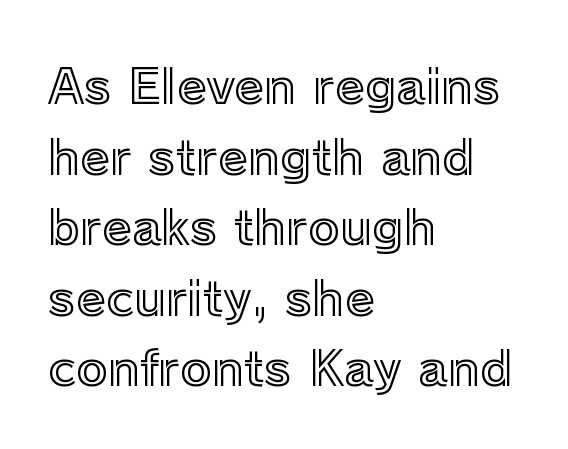
{"italic": "no", "width": "normal", "x_height": "medium", "monospaced": "no", "underline": "no", "align": "left", "line_spacing": "normal", "line_spacing_ratio": 1.47, "letter_spacing": "normal", "letter_spacing_em": 0.0, "glyph_px": 48}
